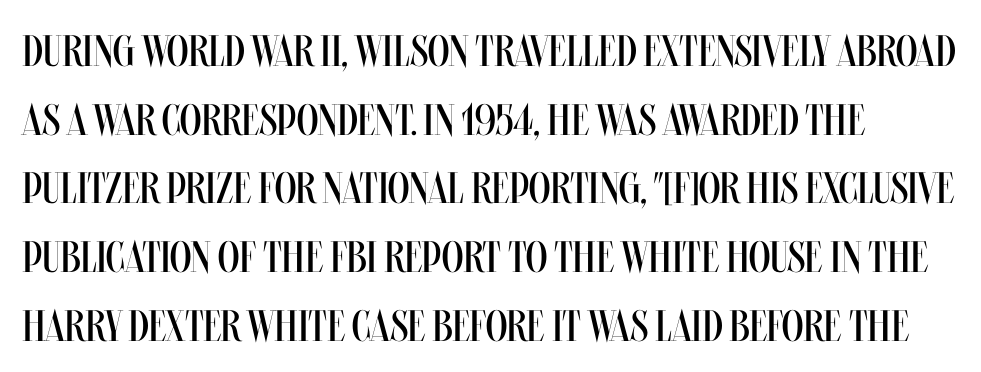
{"italic": "no", "bold": "no", "weight": "regular", "width": "condensed", "stroke_contrast": "medium", "x_height": "large", "monospaced": "no", "underline": "no", "line_spacing": "normal", "line_spacing_ratio": 1.56, "letter_spacing": "normal", "letter_spacing_em": 0.0, "glyph_px": 44}
